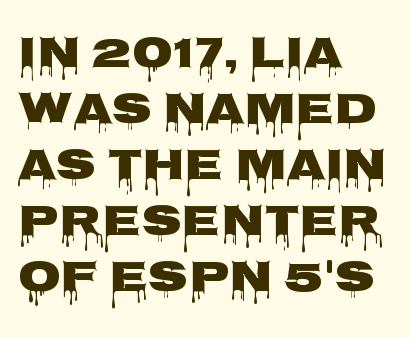
Q: Is the text italic (slanted)? A: No, it is upright.
Q: Is the typeface a serif or a sans-serif typeface? A: Sans-serif.
Q: Is the text underlined? A: No.
Q: How is the paragraph aligned? A: Left-aligned.
Q: Is the spacing between letters normal or unusually wide? A: Normal.
Q: Is the spacing between lines tight, normal or loose? A: Normal.
Q: Width (condensed, normal, or wide)? A: Wide.
Q: Stroke contrast? A: Low.
Q: x-height? A: Large.
Q: Monospaced? A: No.
